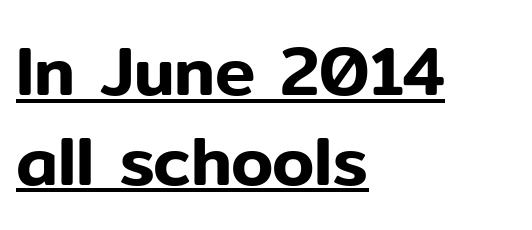
{"serif": "no", "italic": "no", "width": "normal", "stroke_contrast": "low", "x_height": "medium", "monospaced": "no", "underline": "yes", "align": "left", "line_spacing": "normal", "line_spacing_ratio": 1.32, "letter_spacing": "normal", "letter_spacing_em": 0.0, "glyph_px": 68}
